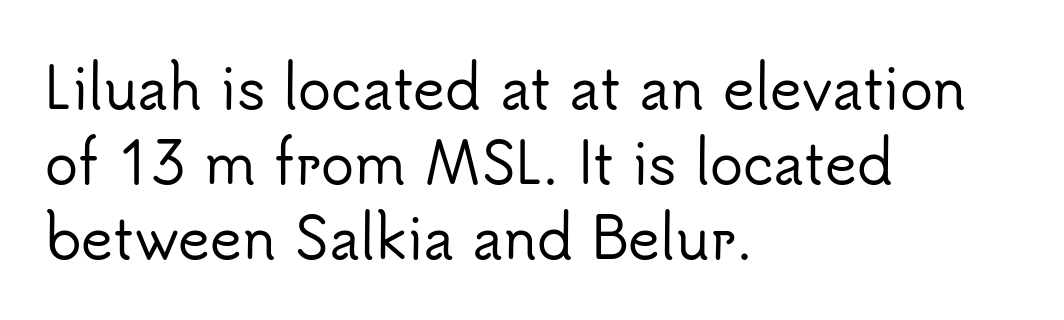
The image shows 55 px sans-serif type, upright; set left-aligned, normal line spacing (1.36x), normal letter spacing, not underlined; low stroke contrast and a small x-height.
